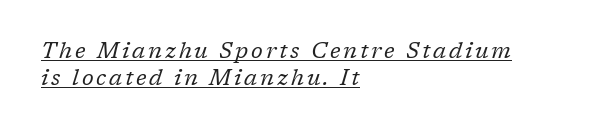
{"italic": "yes", "lean": "right", "slant_degrees": 17, "bold": "no", "underline": "yes", "align": "left", "line_spacing_ratio": 1.22, "glyph_px": 22}
